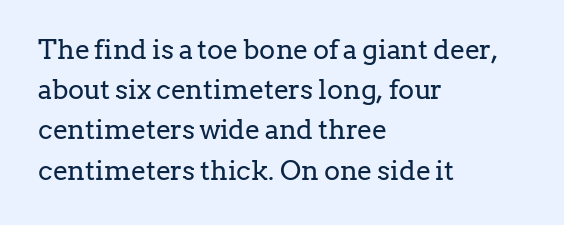
The image shows 27 px text type, upright; set left-aligned, normal line spacing (1.49x), normal letter spacing, not underlined.
